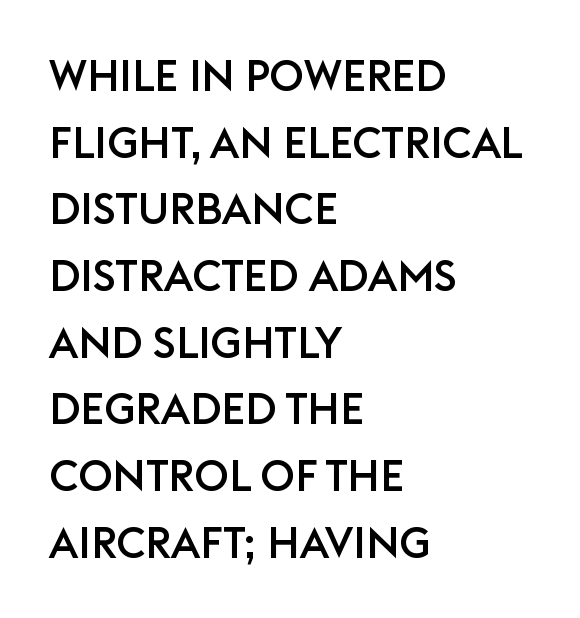
{"serif": "no", "italic": "no", "width": "normal", "stroke_contrast": "low", "x_height": "large", "monospaced": "no", "underline": "no", "align": "left", "line_spacing": "normal", "line_spacing_ratio": 1.55, "letter_spacing": "normal", "letter_spacing_em": 0.0, "glyph_px": 43}
